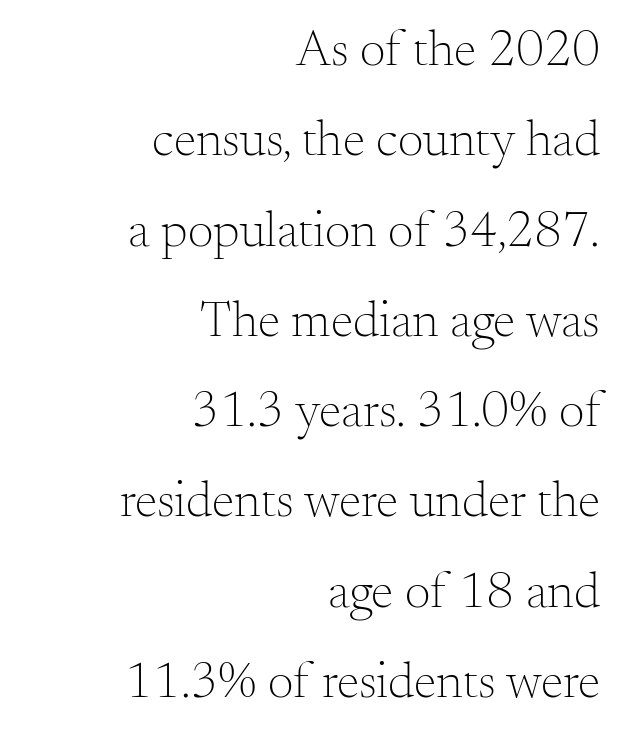
Check where the strokes stop: tiny serifs finish them off. Heaviness? Minimal to ordinary, like unemphasized prose. Beneath every word, the page is bare. This sample is right-justified, so line beginnings fall wherever the words allow. Glyph-to-glyph distance matches everyday printed text.
